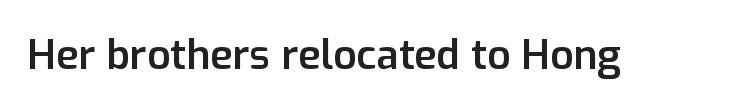
Q: Is the text bold? A: Semi-bold.
Q: Is the text italic (slanted)? A: No, it is upright.
Q: Is the typeface a serif or a sans-serif typeface? A: Sans-serif.
Q: Is the text underlined? A: No.
Q: Is the spacing between letters normal or unusually wide? A: Normal.
Q: Width (condensed, normal, or wide)? A: Normal.
Q: Stroke contrast? A: Low.
Q: x-height? A: Medium.
Q: Monospaced? A: No.
